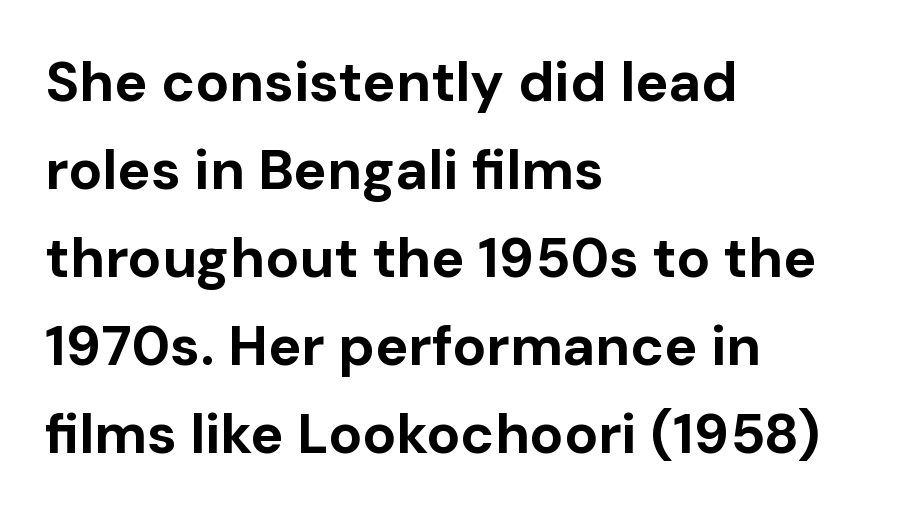
The image shows 56 px bold sans-serif type, upright; set left-aligned, normal line spacing (1.57x), normal letter spacing, not underlined; low stroke contrast and a medium x-height.
